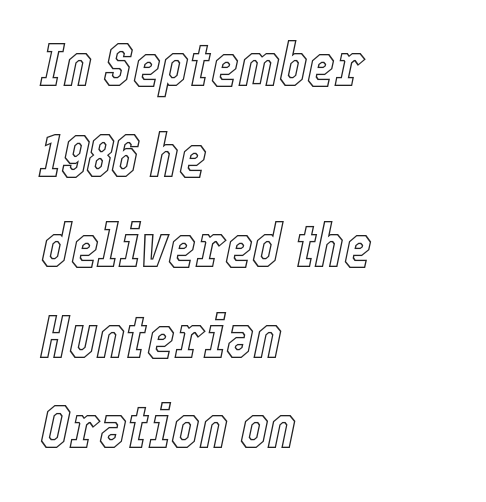
Q: Is the text italic (slanted)? A: Yes, it leans right by about 12 degrees.
Q: Is the text underlined? A: No.
Q: How is the paragraph aligned? A: Left-aligned.
Q: Is the spacing between letters normal or unusually wide? A: Normal.
Q: Is the spacing between lines tight, normal or loose? A: Normal.
Q: Width (condensed, normal, or wide)? A: Condensed.
Q: x-height? A: Medium.
Q: Monospaced? A: No.
